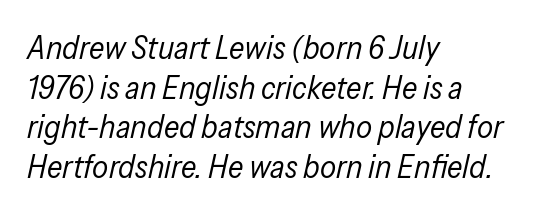
The image shows 32 px regular-weight, condensed type, italic (leaning right); set left-aligned, line spacing 1.24x, normal letter spacing, not underlined; low stroke contrast and a medium x-height.
